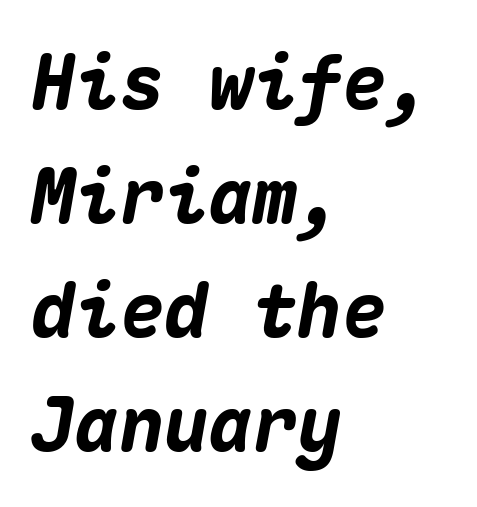
The image shows 74 px heavy type, italic (leaning right), monospaced; set left-aligned, normal line spacing (1.54x), normal letter spacing, not underlined; medium stroke contrast and a medium x-height.
